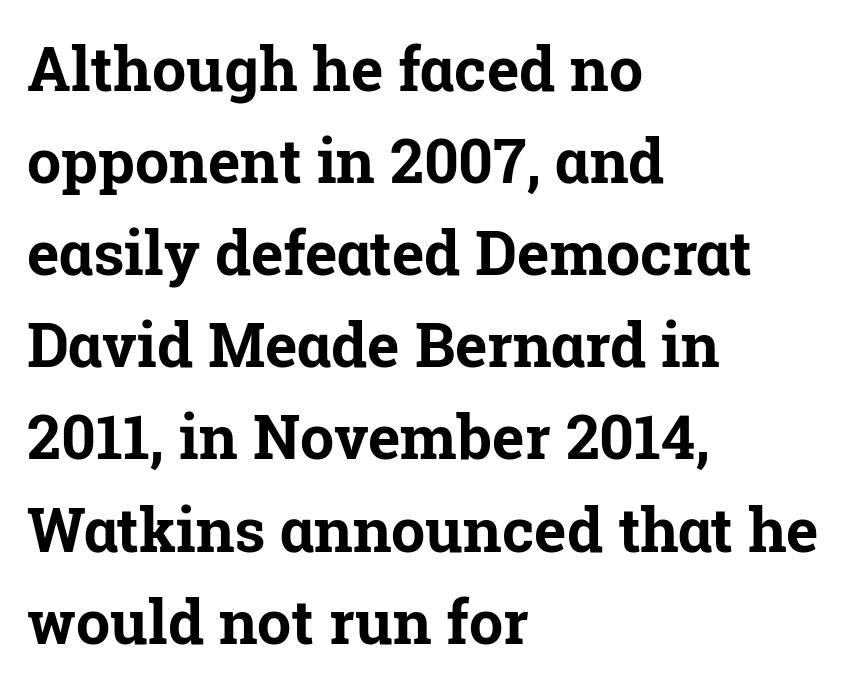
Honestly, there is no underline to notice here at all. The designer left line spacing at the default. The letters carry serifs — small finishing strokes at the ends of their stems. A roman cut, with each character standing at attention. The rendering uses natural spacing where letterforms have individual widths.
